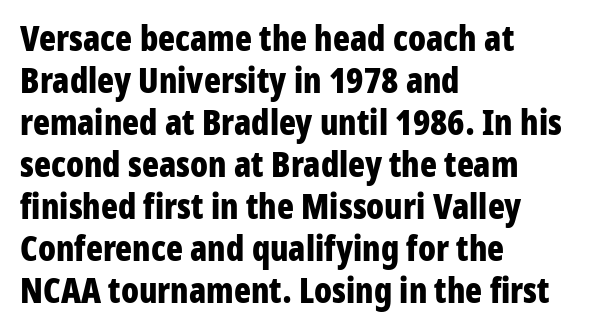
{"serif": "no", "italic": "no", "bold": "yes", "weight": "bold", "width": "condensed", "stroke_contrast": "low", "x_height": "medium", "monospaced": "no", "underline": "no", "align": "left", "line_spacing_ratio": 1.2, "letter_spacing": "normal", "letter_spacing_em": 0.0, "glyph_px": 35}
